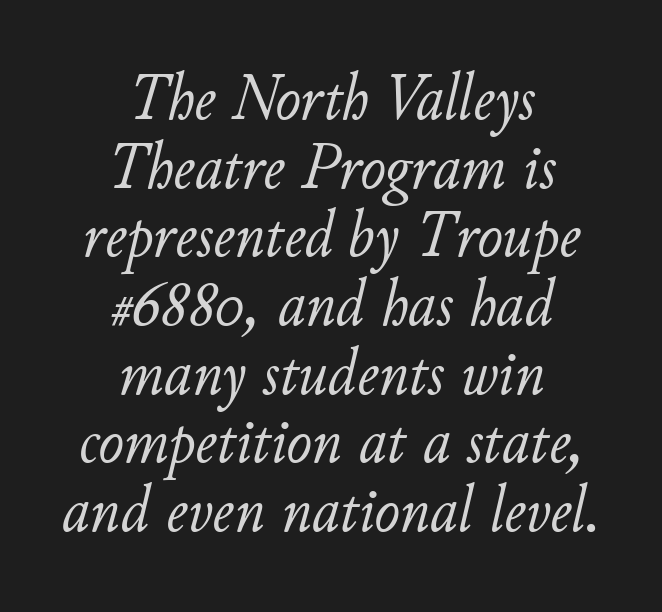
The image shows 68 px light type, italic (leaning right); set centered, tight line spacing (1.01x), normal letter spacing, not underlined; low stroke contrast and a small x-height.
